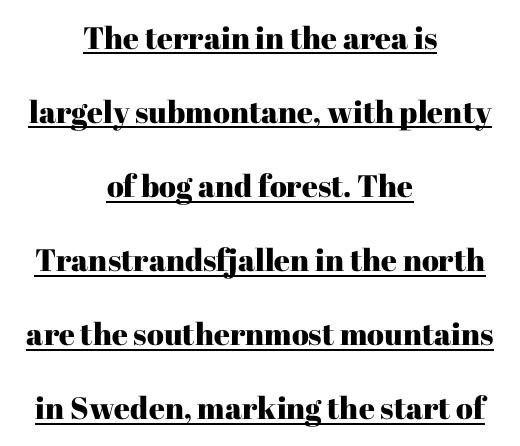
Q: Is the text italic (slanted)? A: No, it is upright.
Q: Is the typeface a serif or a sans-serif typeface? A: Serif.
Q: Is the text underlined? A: Yes.
Q: How is the paragraph aligned? A: Centered.
Q: Is the spacing between letters normal or unusually wide? A: Normal.
Q: Is the spacing between lines tight, normal or loose? A: Loose.
Q: Width (condensed, normal, or wide)? A: Normal.
Q: Stroke contrast? A: High.
Q: x-height? A: Medium.
Q: Monospaced? A: No.
